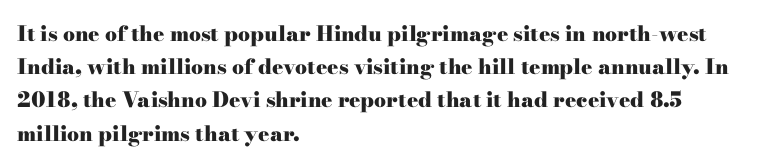
The font is running at its bold setting. Letters rest on an invisible, unmarked baseline. Students, note that the glyphs here touch the page at normal intervals. The rendering anchors every line to the left-hand side.
